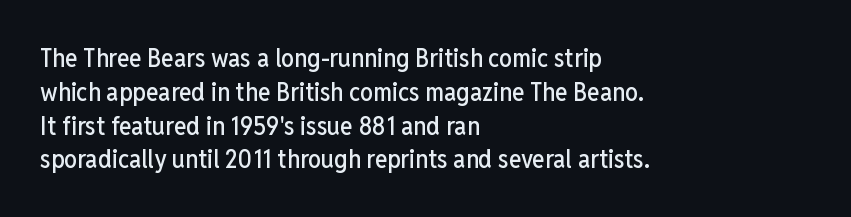
The ragged edge is on the right, which tells us the setting is flush left. How would I describe the line gaps? Plain and ordinary. This is the regular roman posture of the typeface. Only glyphs here, with clear space below each row.
